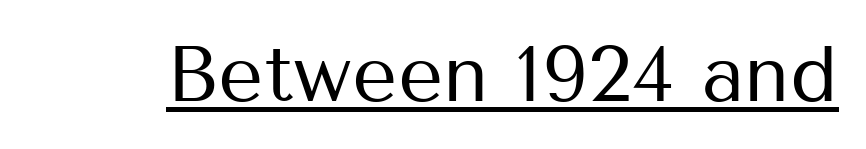
Caption: face not bold, strokes unweighted. Observe the ordinary spacing: letters are neighbours, not strangers. These lines are rendered in a variable-pitch font. The type family on display is of the sans-serif kind.
